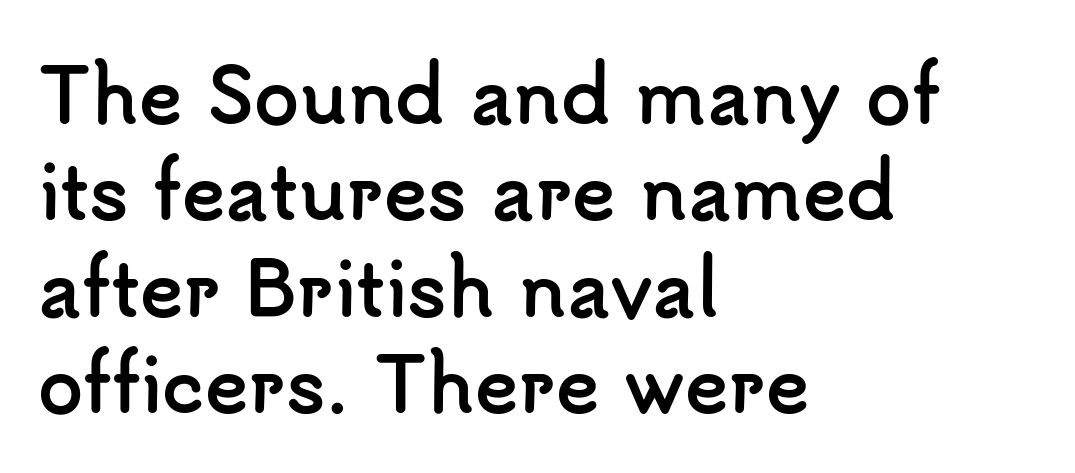
{"serif": "no", "italic": "no", "bold": "yes", "weight": "semibold", "width": "normal", "stroke_contrast": "low", "x_height": "small", "monospaced": "no", "underline": "no", "align": "left", "line_spacing": "normal", "line_spacing_ratio": 1.32, "letter_spacing": "normal", "letter_spacing_em": 0.0, "glyph_px": 73}
